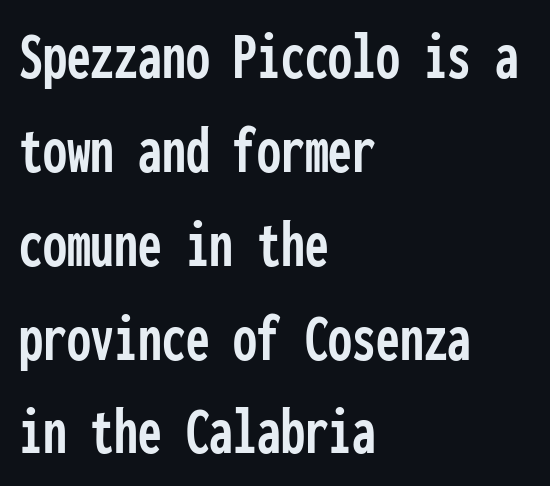
{"serif": "no", "italic": "no", "width": "condensed", "stroke_contrast": "low", "x_height": "medium", "monospaced": "yes", "underline": "no", "align": "left", "line_spacing": "normal", "line_spacing_ratio": 1.38, "letter_spacing": "normal", "letter_spacing_em": 0.0, "glyph_px": 68}
